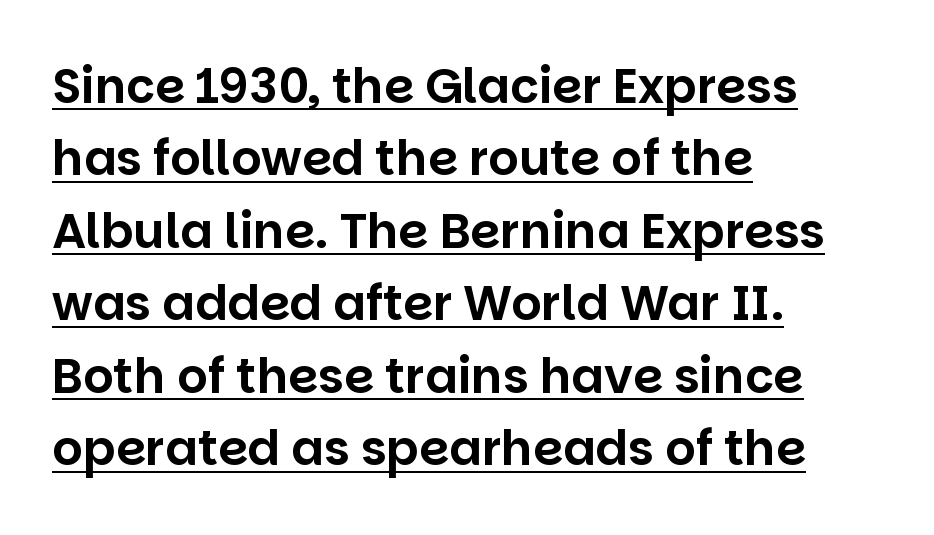
Q: Is the text italic (slanted)? A: No, it is upright.
Q: Is the typeface a serif or a sans-serif typeface? A: Sans-serif.
Q: Is the text underlined? A: Yes.
Q: How is the paragraph aligned? A: Left-aligned.
Q: Is the spacing between letters normal or unusually wide? A: Normal.
Q: Is the spacing between lines tight, normal or loose? A: Normal.
Q: Width (condensed, normal, or wide)? A: Normal.
Q: Stroke contrast? A: Low.
Q: x-height? A: Large.
Q: Monospaced? A: No.
